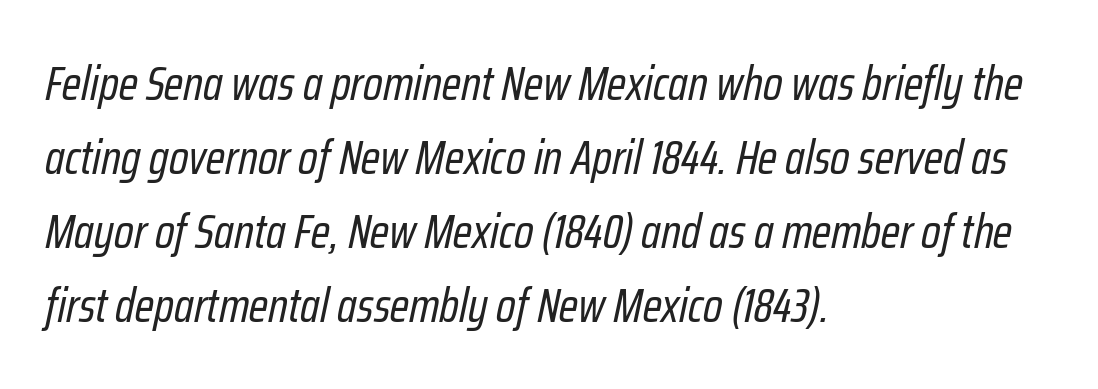
Q: Is the text bold? A: No.
Q: Is the text italic (slanted)? A: Yes, it leans right by about 12 degrees.
Q: Is the text underlined? A: No.
Q: How is the paragraph aligned? A: Left-aligned.
Q: Is the spacing between letters normal or unusually wide? A: Normal.
Q: Is the spacing between lines tight, normal or loose? A: Normal.
Q: Width (condensed, normal, or wide)? A: Condensed.
Q: Stroke contrast? A: Low.
Q: x-height? A: Medium.
Q: Monospaced? A: No.
